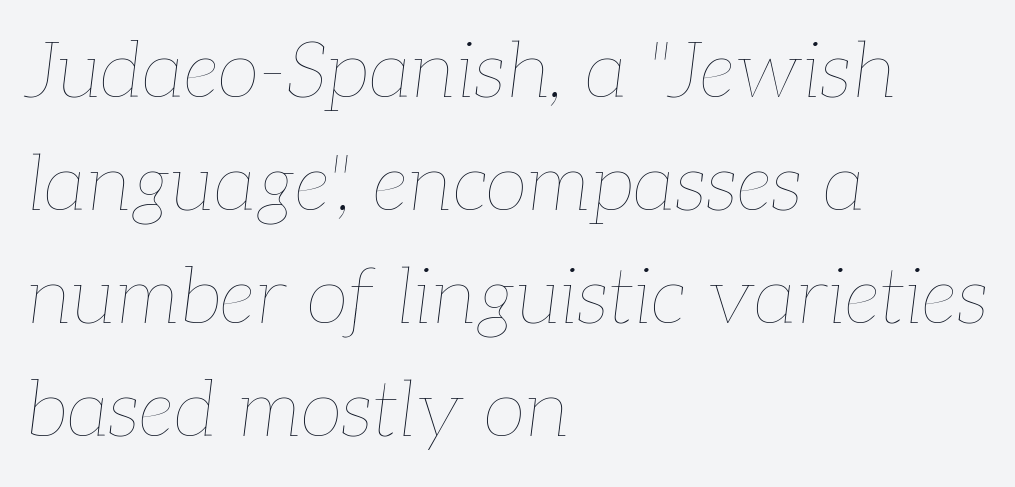
{"italic": "yes", "lean": "right", "slant_degrees": 7, "bold": "no", "weight": "thin", "width": "normal", "stroke_contrast": "low", "x_height": "medium", "monospaced": "no", "underline": "no", "align": "left", "line_spacing": "normal", "line_spacing_ratio": 1.45, "letter_spacing": "normal", "letter_spacing_em": 0.0, "glyph_px": 78}
